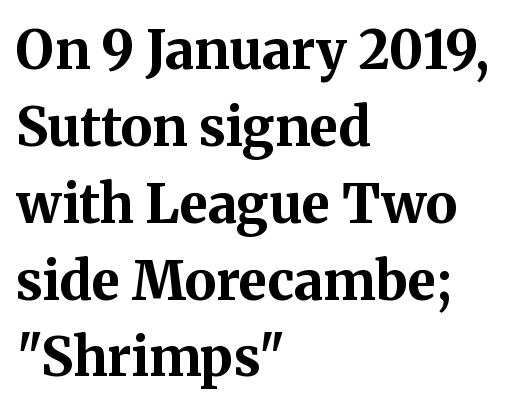
The image shows 53 px bold serif type, upright; set left-aligned, normal line spacing (1.45x), normal letter spacing, not underlined; medium stroke contrast and a medium x-height.
